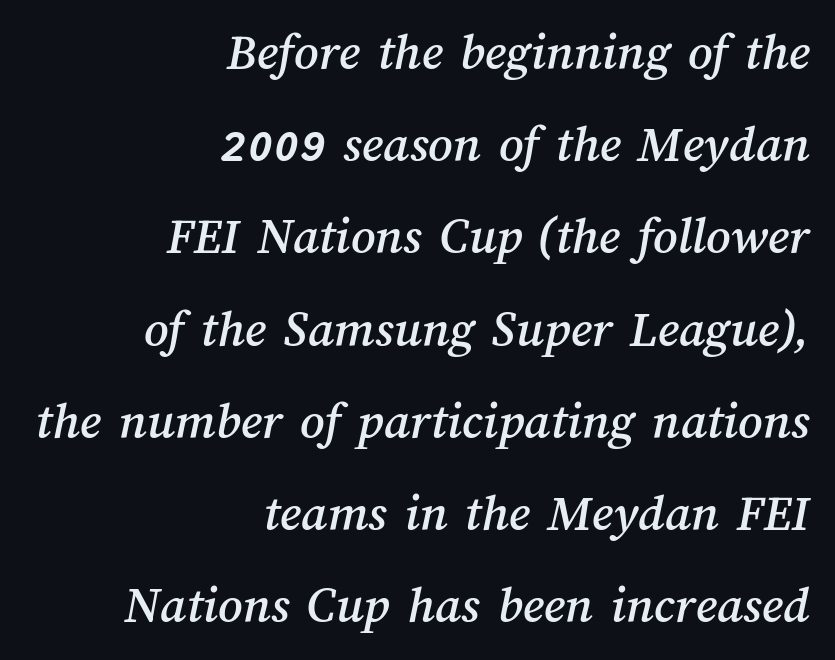
Here the designer chose a conventional face with non-uniform glyph widths. The string is rendered with underlining switched off. What stands out about the letter spacing? Nothing — it is the standard amount. Typeset ragged left — the right edge is the straight one.
